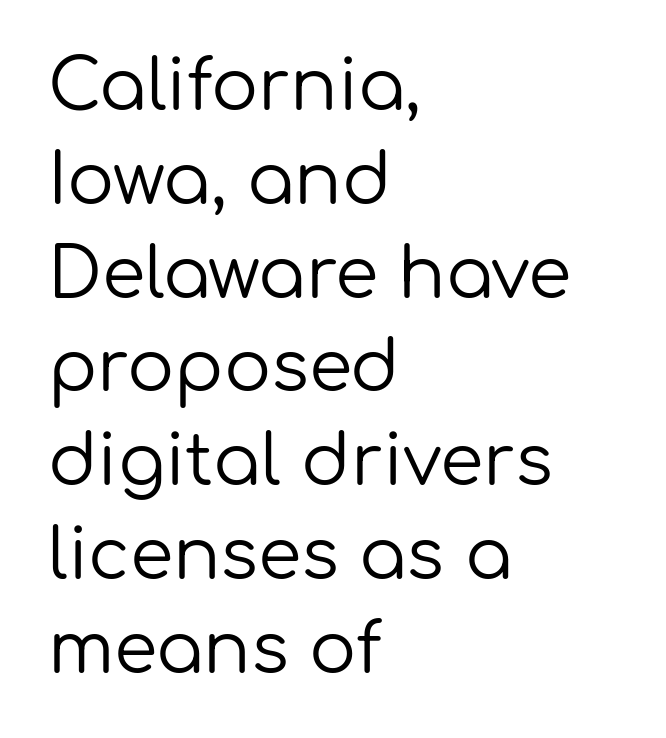
Q: Is the text bold? A: No.
Q: Is the text italic (slanted)? A: No, it is upright.
Q: Is the typeface a serif or a sans-serif typeface? A: Sans-serif.
Q: Is the text underlined? A: No.
Q: How is the paragraph aligned? A: Left-aligned.
Q: Is the spacing between letters normal or unusually wide? A: Normal.
Q: Is the spacing between lines tight, normal or loose? A: Normal.
Q: Width (condensed, normal, or wide)? A: Normal.
Q: Stroke contrast? A: Low.
Q: x-height? A: Medium.
Q: Monospaced? A: No.
